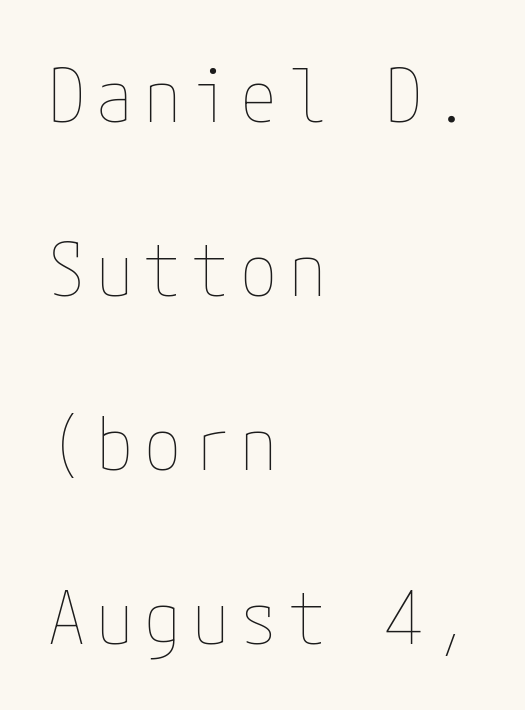
{"italic": "no", "bold": "no", "weight": "thin", "width": "condensed", "stroke_contrast": "low", "x_height": "medium", "underline": "no", "align": "left", "line_spacing": "loose", "line_spacing_ratio": 2.35, "glyph_px": 74}
